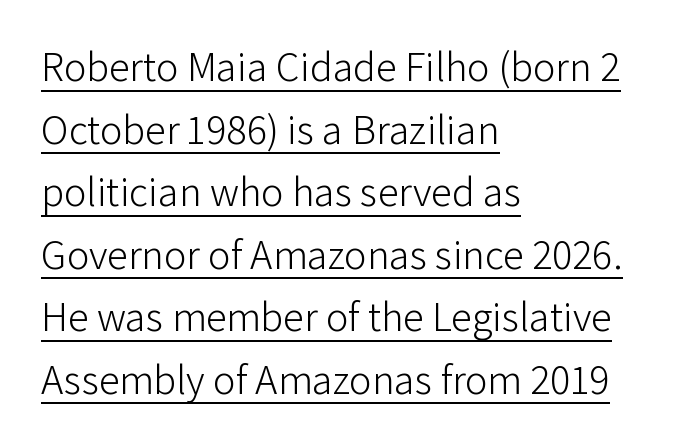
Compared with typical body copy, the letter spacing here is the same. The strokes are not fattened; the text isn't bold. The letters carry no serifs — their stems end cleanly without finishing strokes. Somebody hit Ctrl+U on this one — the words are underlined. Posture: straight, roman, zero tilt. The passage shown is typed in a proportional face where columns would drift.
